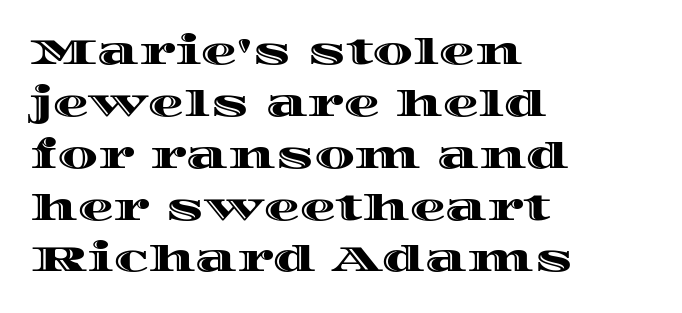
Q: Is the text italic (slanted)? A: No, it is upright.
Q: Is the text underlined? A: No.
Q: How is the paragraph aligned? A: Left-aligned.
Q: Is the spacing between letters normal or unusually wide? A: Normal.
Q: Is the spacing between lines tight, normal or loose? A: Normal.
Q: Width (condensed, normal, or wide)? A: Wide.
Q: x-height? A: Large.
Q: Monospaced? A: No.
